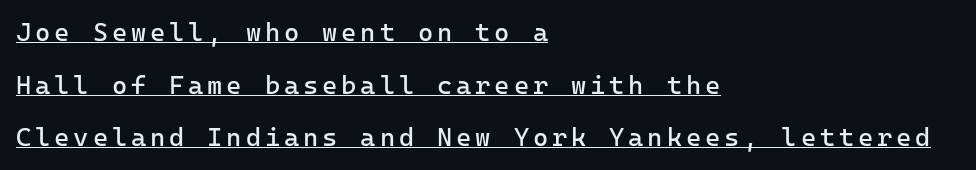
Q: Is the text bold? A: No.
Q: Is the text italic (slanted)? A: No, it is upright.
Q: Is the text underlined? A: Yes.
Q: How is the paragraph aligned? A: Left-aligned.
Q: Is the spacing between lines tight, normal or loose? A: Loose.
